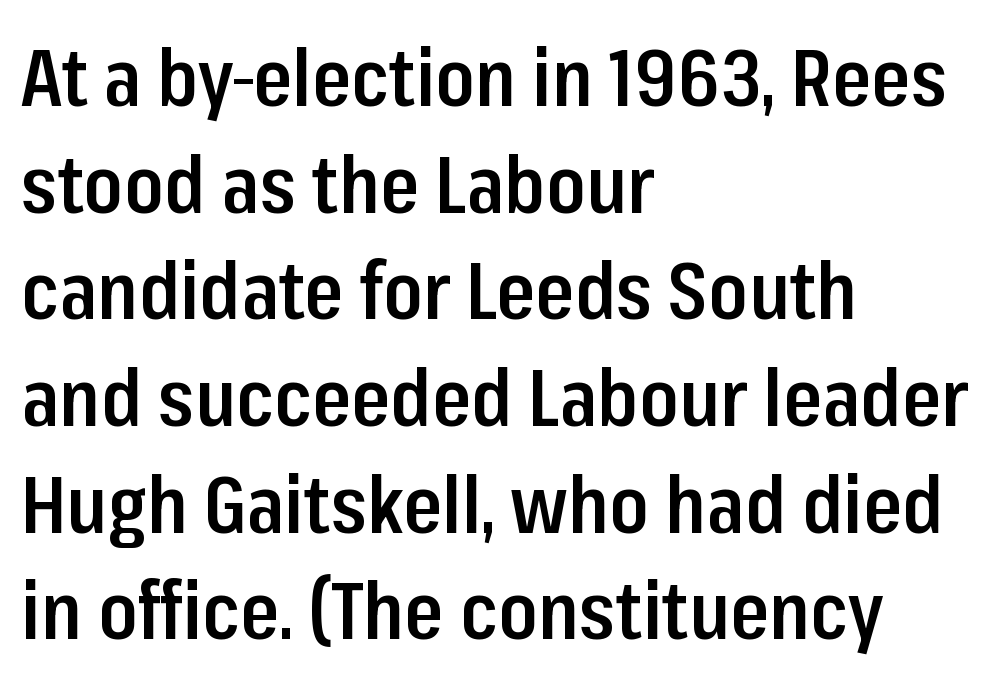
The image shows 79 px semibold, condensed sans-serif type, upright; set left-aligned, normal line spacing (1.35x), normal letter spacing, not underlined; low stroke contrast and a medium x-height.
